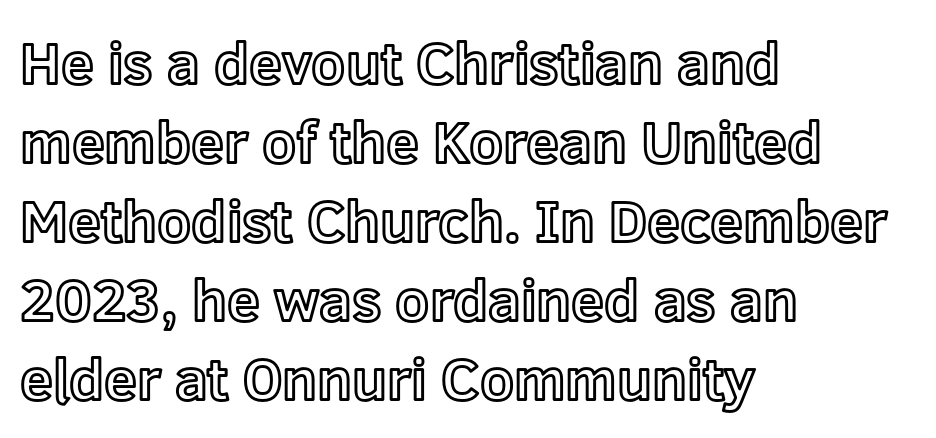
Q: Is the text italic (slanted)? A: No, it is upright.
Q: Is the text underlined? A: No.
Q: How is the paragraph aligned? A: Left-aligned.
Q: Is the spacing between letters normal or unusually wide? A: Normal.
Q: Is the spacing between lines tight, normal or loose? A: Normal.
Q: Width (condensed, normal, or wide)? A: Normal.
Q: x-height? A: Medium.
Q: Monospaced? A: No.
